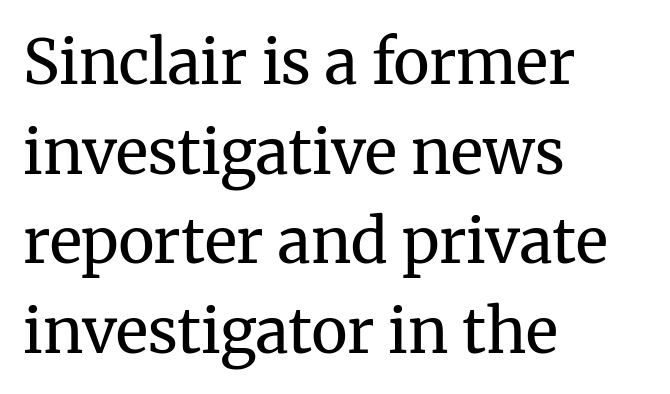
The image shows 61 px regular-weight serif type, upright; set left-aligned, normal line spacing (1.47x), normal letter spacing, not underlined; medium stroke contrast and a medium x-height.
